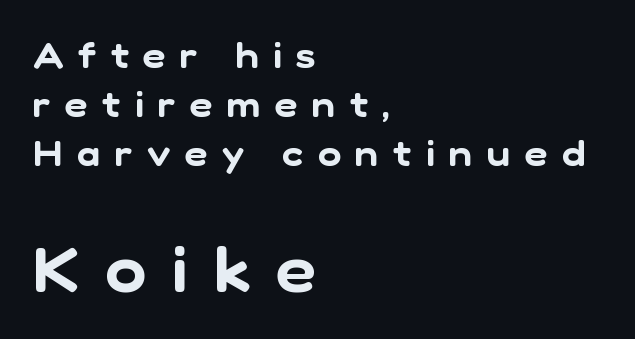
Q: Is the typeface a serif or a sans-serif typeface? A: Sans-serif.
Q: Is the text underlined? A: No.
Q: How is the paragraph aligned? A: Left-aligned.
Q: Is the spacing between letters normal or unusually wide? A: Unusually wide.
Q: Is the spacing between lines tight, normal or loose? A: Normal.
Q: Which block of text is set in a larger size, the first (top) or the second (bottom)? A: The second (bottom) one.
Q: Width (condensed, normal, or wide)? A: Normal.
Q: Stroke contrast? A: Low.
Q: x-height? A: Medium.
Q: Monospaced? A: No.
